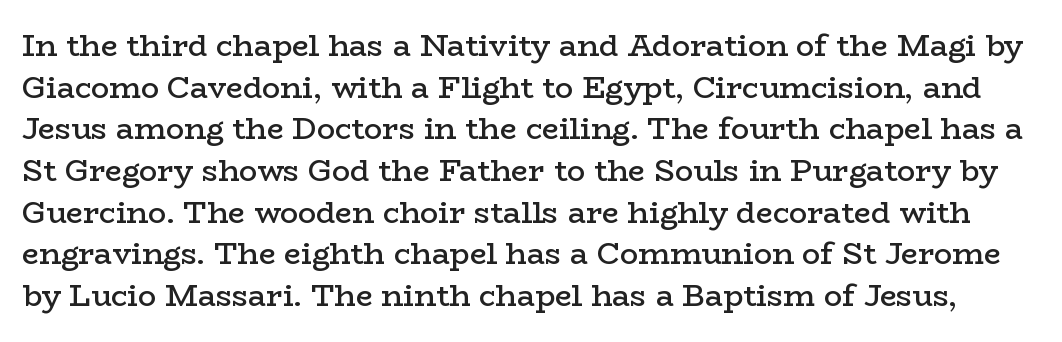
Between one letter and the next there's only the usual sliver of space. The rendering uses a moderate line-height, typical for paragraphs. A typesetter would mark this as roman, not italic. This is moderately heavy type, rendered in semibold. The rendering uses natural spacing where letterforms have individual widths. Serifs: yes, visible at the terminals of the letterforms.
